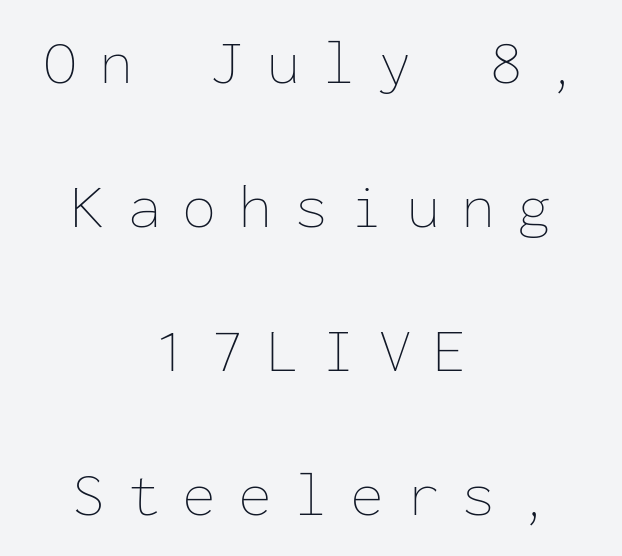
Q: Is the text bold? A: No.
Q: Is the text italic (slanted)? A: No, it is upright.
Q: Is the text underlined? A: No.
Q: How is the paragraph aligned? A: Centered.
Q: Is the spacing between letters normal or unusually wide? A: Unusually wide.
Q: Is the spacing between lines tight, normal or loose? A: Loose.
Q: Width (condensed, normal, or wide)? A: Normal.
Q: Stroke contrast? A: Low.
Q: x-height? A: Medium.
Q: Monospaced? A: Yes.
